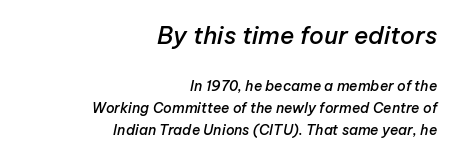
The image shows 24 px text type, italic (leaning right); set right-aligned, normal line spacing (1.58x), normal letter spacing, not underlined; the first (top) block is 1.71x larger.
